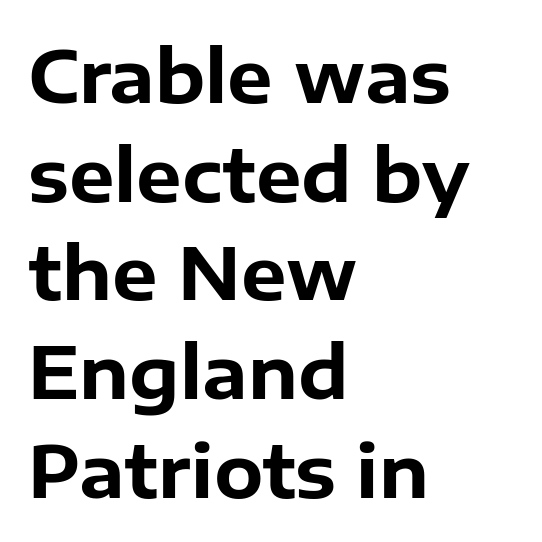
The image shows 72 px bold sans-serif type, upright; set left-aligned, normal line spacing (1.37x), normal letter spacing, not underlined; low stroke contrast and a medium x-height.
